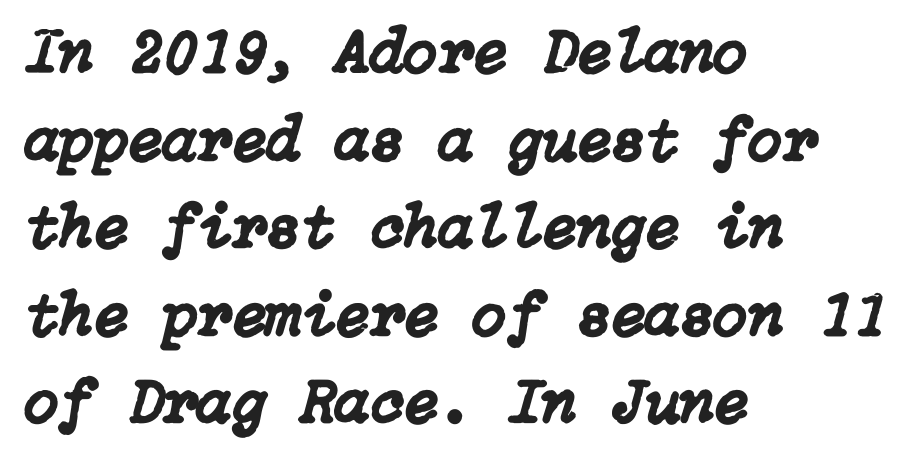
Q: Is the text italic (slanted)? A: Yes, it leans right by about 15 degrees.
Q: Is the text underlined? A: No.
Q: How is the paragraph aligned? A: Left-aligned.
Q: Is the spacing between letters normal or unusually wide? A: Normal.
Q: Is the spacing between lines tight, normal or loose? A: Normal.
Q: Width (condensed, normal, or wide)? A: Normal.
Q: Stroke contrast? A: Low.
Q: x-height? A: Medium.
